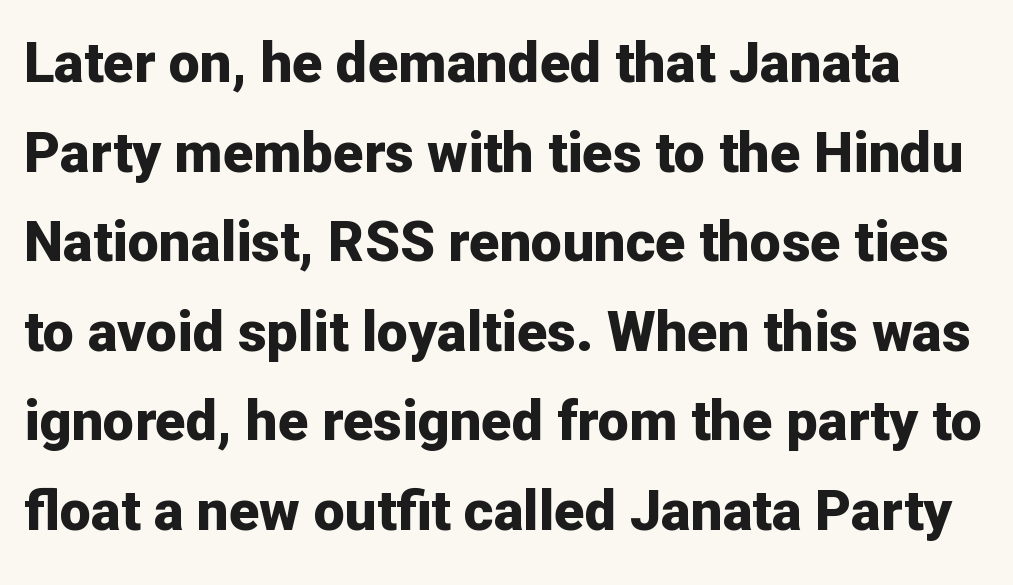
Examine the stroke ends and you'll find no serifs. Each new line begins a customary step beneath the previous one. The foot of each line stays bare and open. Do the letters lean? They stand straight. The passage shown is typed in a proportional face where columns would drift.
